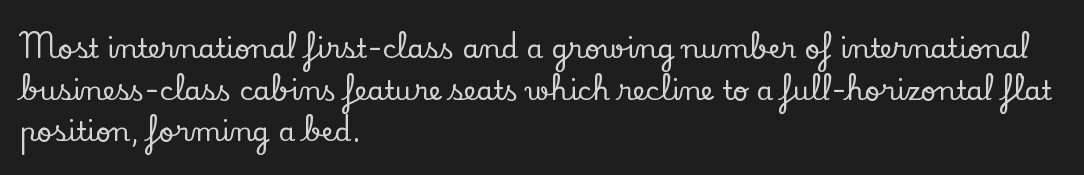
A typesetter would call this zero additional tracking. Line beginnings align vertically; line endings do not. The leading is moderate, giving the passage an even texture. No italicization has been applied; the sample stays upright. This rendering features lettering with no underline.
